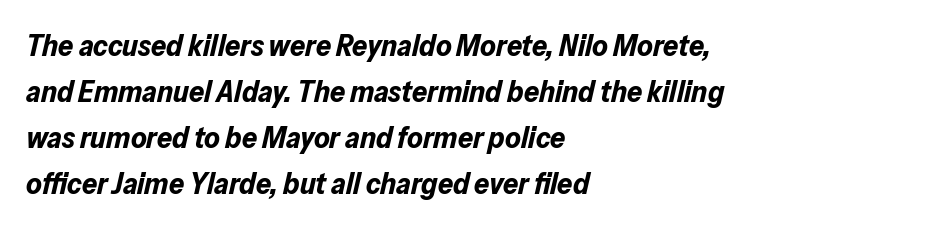
Q: Is the text bold? A: Yes.
Q: Is the text italic (slanted)? A: Yes, it leans right by about 13 degrees.
Q: Is the text underlined? A: No.
Q: How is the paragraph aligned? A: Left-aligned.
Q: Is the spacing between letters normal or unusually wide? A: Normal.
Q: Is the spacing between lines tight, normal or loose? A: Normal.
Q: Width (condensed, normal, or wide)? A: Normal.
Q: Stroke contrast? A: Low.
Q: x-height? A: Medium.
Q: Monospaced? A: No.
